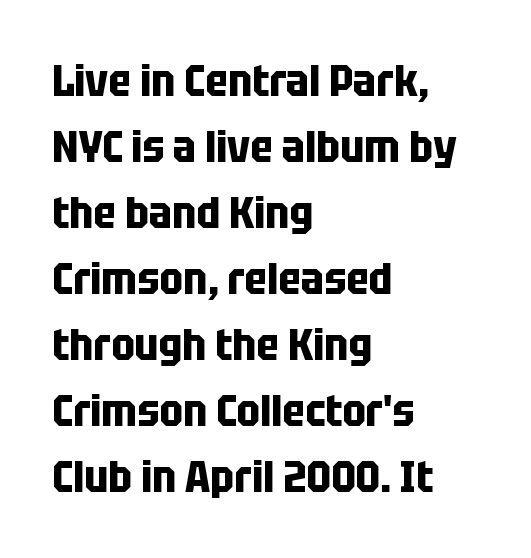
Q: Is the text bold? A: Yes.
Q: Is the text italic (slanted)? A: No, it is upright.
Q: Is the typeface a serif or a sans-serif typeface? A: Sans-serif.
Q: Is the text underlined? A: No.
Q: How is the paragraph aligned? A: Left-aligned.
Q: Is the spacing between letters normal or unusually wide? A: Normal.
Q: Is the spacing between lines tight, normal or loose? A: Normal.
Q: Width (condensed, normal, or wide)? A: Condensed.
Q: Stroke contrast? A: Low.
Q: x-height? A: Large.
Q: Monospaced? A: No.
